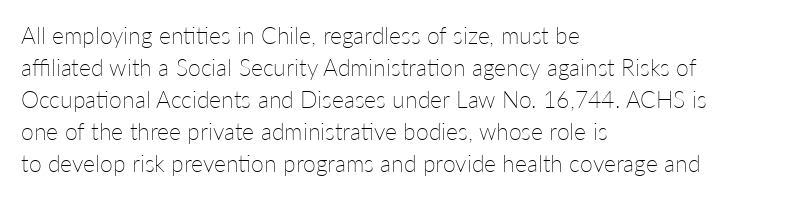
Caption: standard tracking, unaltered. Does the leading feel generous? No, just average. The lines are quadded left. Check the space under the baseline: it is left empty.
